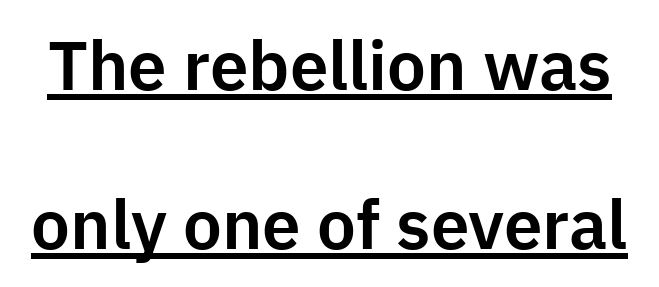
Q: Is the text italic (slanted)? A: No, it is upright.
Q: Is the typeface a serif or a sans-serif typeface? A: Sans-serif.
Q: Is the text underlined? A: Yes.
Q: Is the spacing between letters normal or unusually wide? A: Normal.
Q: Is the spacing between lines tight, normal or loose? A: Loose.
Q: Width (condensed, normal, or wide)? A: Normal.
Q: Stroke contrast? A: Low.
Q: x-height? A: Medium.
Q: Monospaced? A: No.
